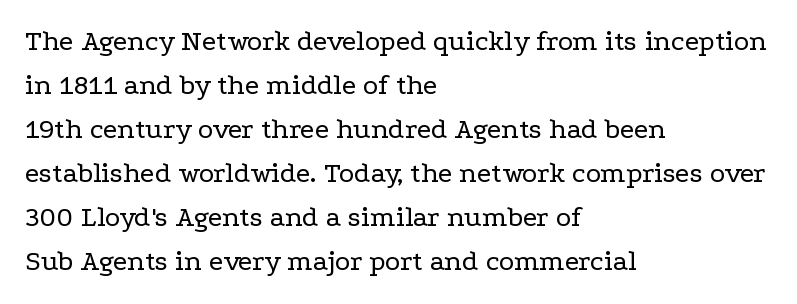
Spacing verdict: proportional, widths tailored to each character. No word sits above an underline. Does the leading feel generous? No, just average. What stands out about the letter spacing? Nothing — it is the standard amount.
